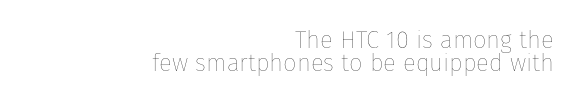
The image shows 24 px text type, upright; set right-aligned, tight line spacing (0.95x), normal letter spacing, not underlined.
